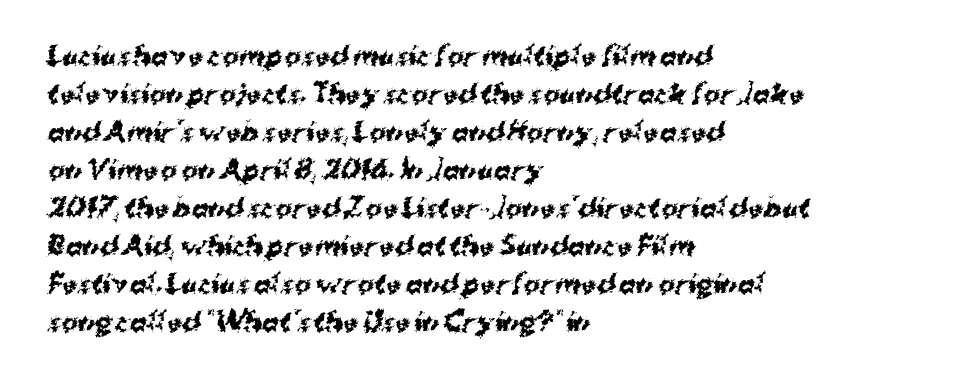
The image shows 25 px bold type; set left-aligned, normal line spacing (1.52x), normal letter spacing, not underlined.
